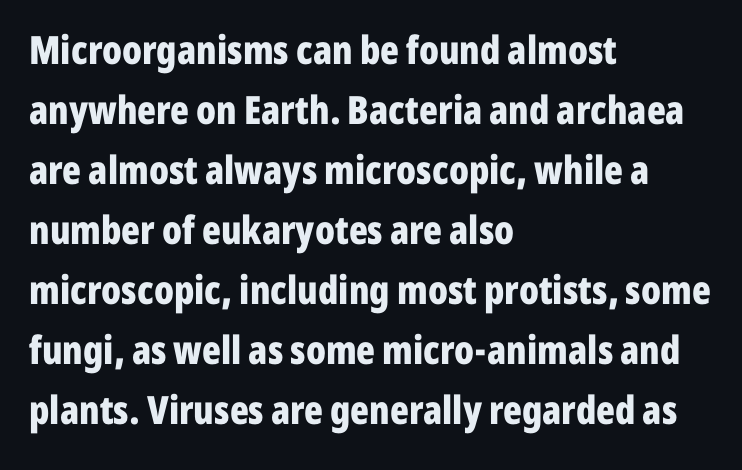
Q: Is the text bold? A: Yes.
Q: Is the text italic (slanted)? A: No, it is upright.
Q: Is the typeface a serif or a sans-serif typeface? A: Sans-serif.
Q: Is the text underlined? A: No.
Q: How is the paragraph aligned? A: Left-aligned.
Q: Is the spacing between letters normal or unusually wide? A: Normal.
Q: Is the spacing between lines tight, normal or loose? A: Normal.
Q: Width (condensed, normal, or wide)? A: Condensed.
Q: Stroke contrast? A: Low.
Q: x-height? A: Medium.
Q: Monospaced? A: No.
